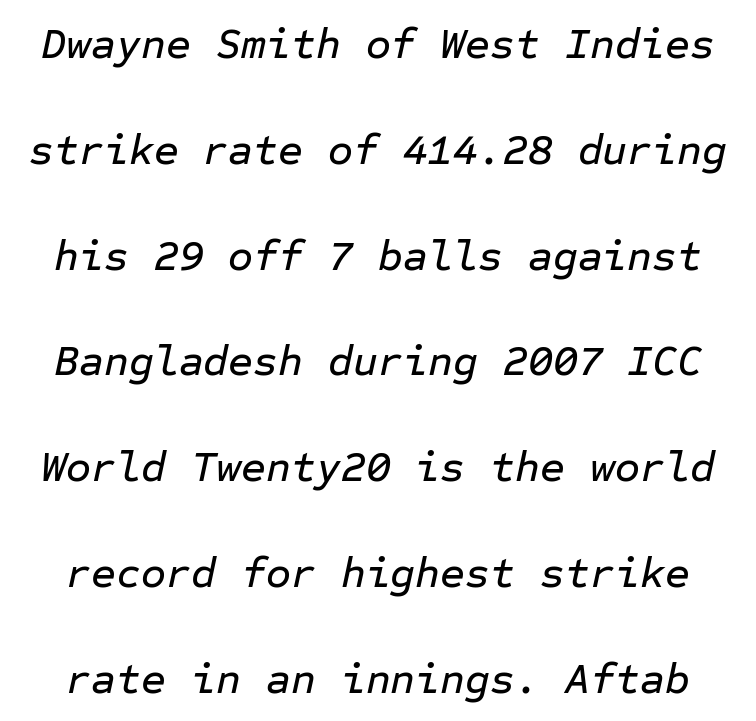
{"italic": "yes", "lean": "right", "slant_degrees": 12, "width": "normal", "stroke_contrast": "low", "x_height": "medium", "monospaced": "yes", "underline": "no", "line_spacing": "loose", "line_spacing_ratio": 2.46, "letter_spacing": "normal", "letter_spacing_em": 0.0, "glyph_px": 43}
